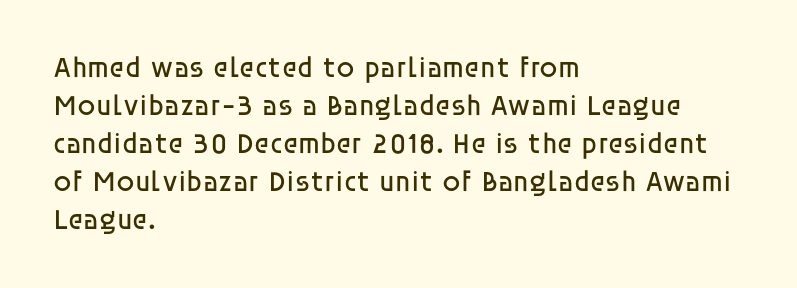
The gap between lines stays unmarked. This is roman type, the default non-slanted kind. Nobody touched the tracking dial on this one. You can tell from the bare stems that sans-serif type was used.
